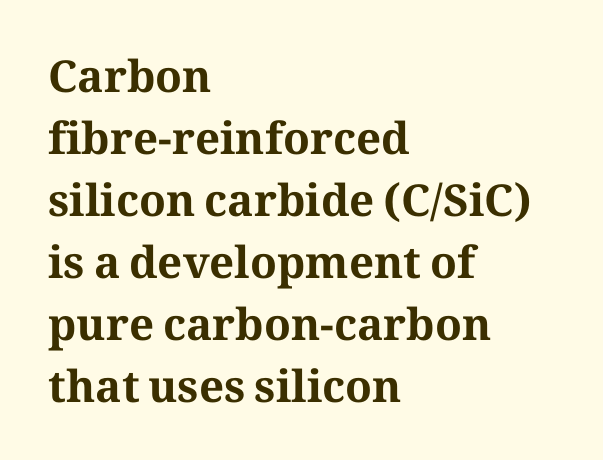
Compared with a centered layout, this one pins lines to the left instead. The lines sit at an ordinary, default distance from one another. Vertical strokes here are truly vertical. Observe the ordinary spacing: letters are neighbours, not strangers. A clean baseline with only descenders dipping below it. This is heavy type, rendered in bold.
